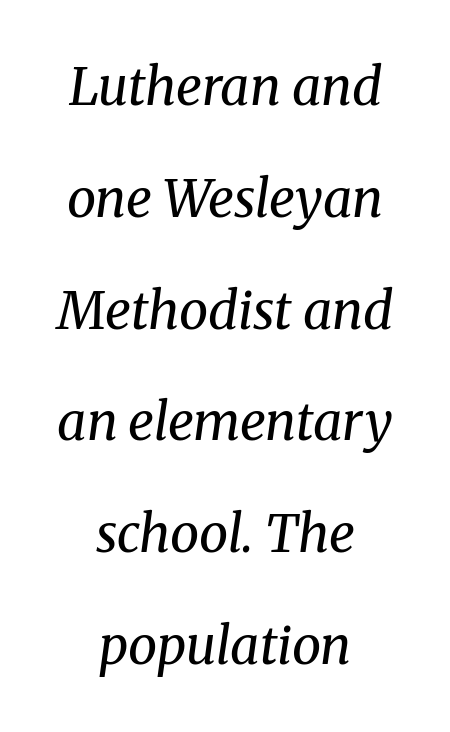
Spacing verdict: proportional, widths tailored to each character. If you folded the block vertically in half, each line would mirror itself in length. Notice how the stems are inclined rather than vertical — that's the hallmark of italics. This rendering leaves character spacing at its baseline value.
